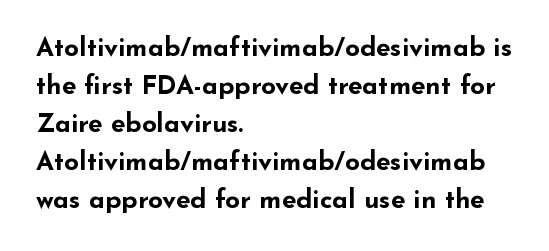
The image shows 26 px bold type, upright; set left-aligned, normal line spacing (1.46x), normal letter spacing, not underlined.
